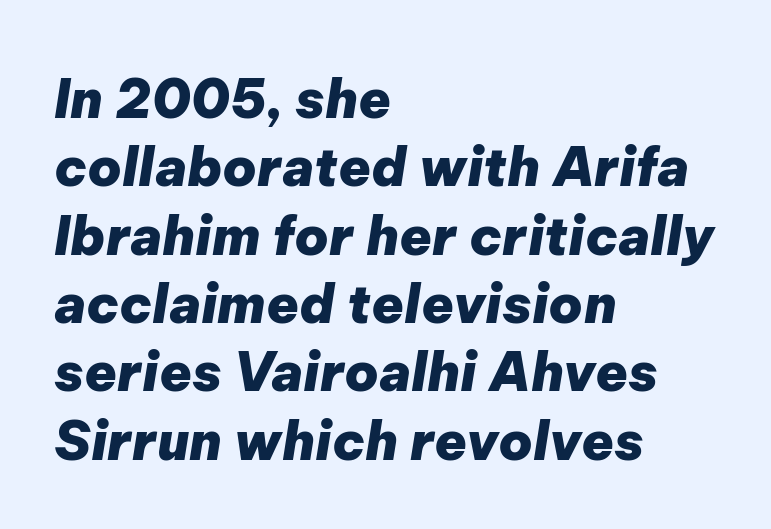
Leading: standard. Every letter is thick-stroked: bold, no question. Does the copy run flush right? No — it runs flush left. The rendering applies a slant to the glyphs. A typesetter would call this proportional, since set widths differ per character. Nobody touched the tracking dial on this one.
